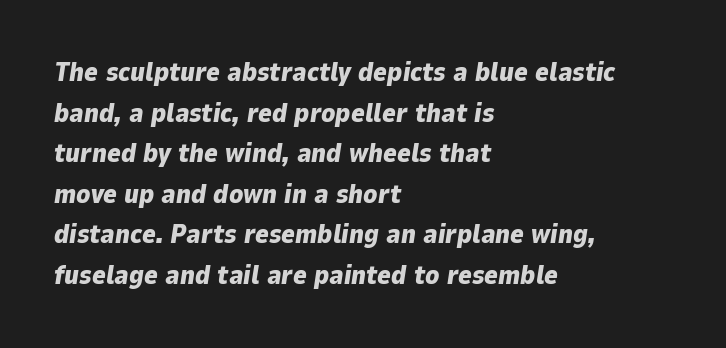
{"italic": "yes", "lean": "right", "slant_degrees": 9, "bold": "yes", "underline": "no", "align": "left", "line_spacing": "normal", "line_spacing_ratio": 1.56, "letter_spacing": "normal", "letter_spacing_em": 0.0, "glyph_px": 26}
